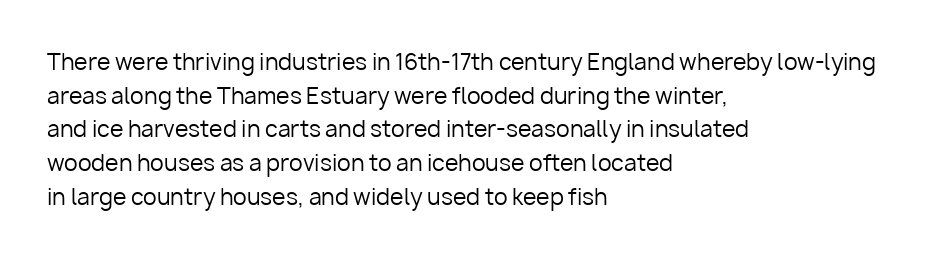
Q: Is the text bold? A: No.
Q: Is the text italic (slanted)? A: No, it is upright.
Q: Is the text underlined? A: No.
Q: How is the paragraph aligned? A: Left-aligned.
Q: Is the spacing between letters normal or unusually wide? A: Normal.
Q: Is the spacing between lines tight, normal or loose? A: Normal.
